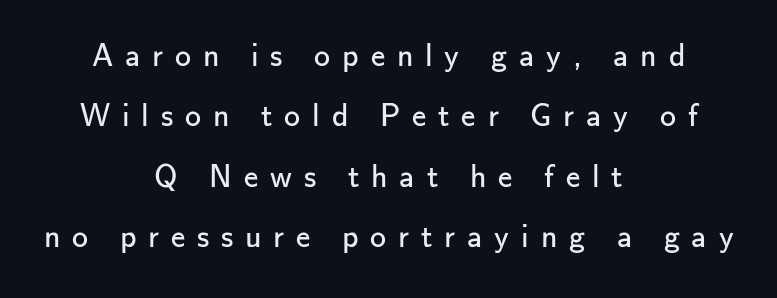
Substantial extra tracking has been applied to these lines. Has an underline been added? It has not. One-word summary of the alignment: center. Serifs: no, the terminals of the letterforms are clean. Character widths vary here, with narrow letters taking less room than wide ones. The letters look calm and open, with moderate or lighter stems.
